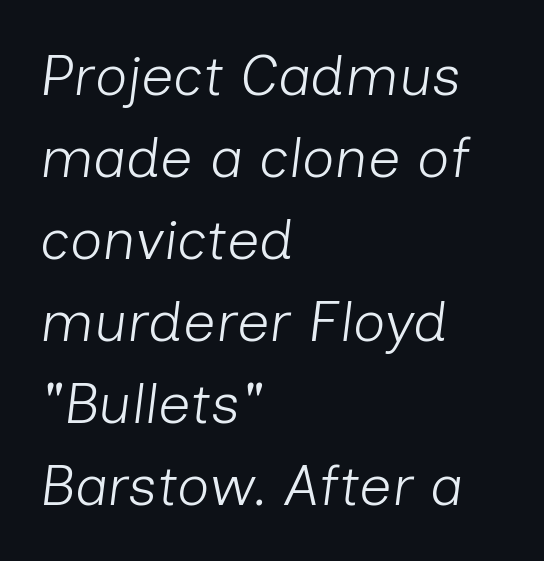
Q: Is the text bold? A: No.
Q: Is the text italic (slanted)? A: Yes, it leans right by about 7 degrees.
Q: Is the text underlined? A: No.
Q: How is the paragraph aligned? A: Left-aligned.
Q: Is the spacing between letters normal or unusually wide? A: Normal.
Q: Is the spacing between lines tight, normal or loose? A: Normal.
Q: Width (condensed, normal, or wide)? A: Normal.
Q: Stroke contrast? A: Low.
Q: x-height? A: Medium.
Q: Monospaced? A: No.
